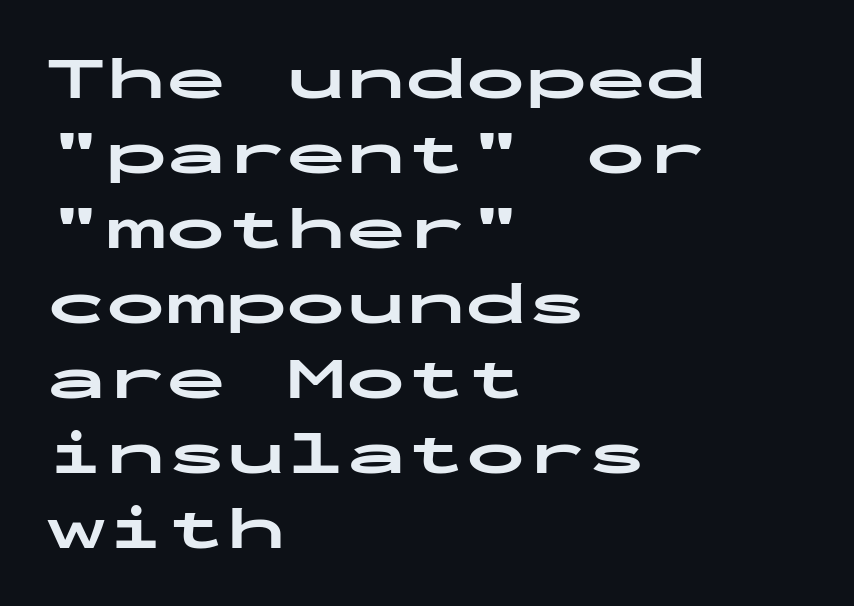
{"serif": "no", "italic": "no", "bold": "yes", "weight": "bold", "width": "wide", "stroke_contrast": "low", "x_height": "medium", "monospaced": "yes", "underline": "no", "align": "left", "line_spacing": "normal", "line_spacing_ratio": 1.25, "letter_spacing": "normal", "letter_spacing_em": 0.0, "glyph_px": 60}
